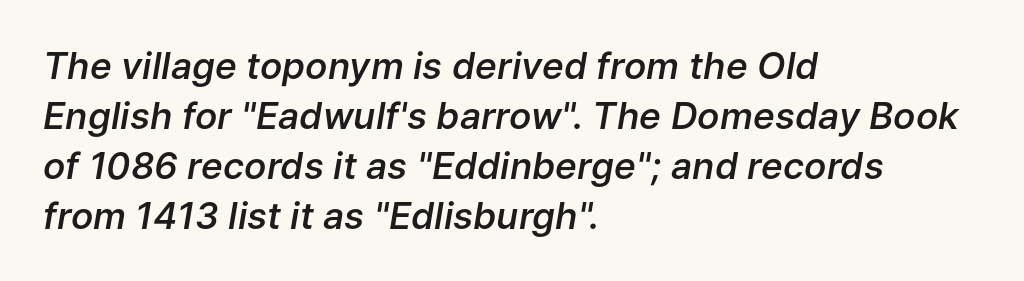
Q: Is the text bold? A: Semi-bold.
Q: Is the text italic (slanted)? A: Yes, it leans right by about 9 degrees.
Q: Is the text underlined? A: No.
Q: How is the paragraph aligned? A: Left-aligned.
Q: Is the spacing between letters normal or unusually wide? A: Normal.
Q: Is the spacing between lines tight, normal or loose? A: Normal.
Q: Width (condensed, normal, or wide)? A: Normal.
Q: Stroke contrast? A: Low.
Q: x-height? A: Medium.
Q: Monospaced? A: No.
